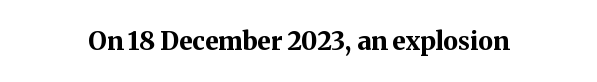
Underlining? Definitely not there. Strong, thick strokes mark this as bold type. This sample uses an upright cut, with every glyph sitting square on the baseline. A typesetter would call this zero additional tracking.
